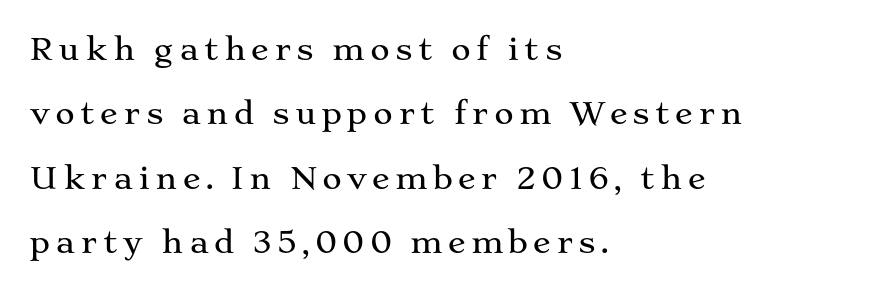
{"serif": "yes", "italic": "no", "width": "wide", "stroke_contrast": "medium", "x_height": "medium", "monospaced": "no", "underline": "no", "align": "left", "line_spacing": "loose", "line_spacing_ratio": 2.15, "glyph_px": 30}
